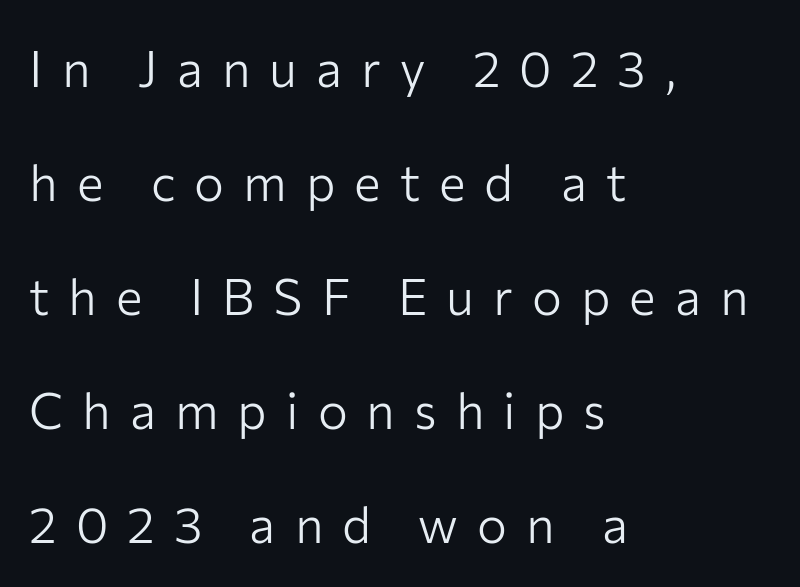
The image shows 50 px light sans-serif type, upright; set left-aligned, loose line spacing (2.28x), unusually wide letter spacing (+0.38 em), not underlined; low stroke contrast and a medium x-height.
